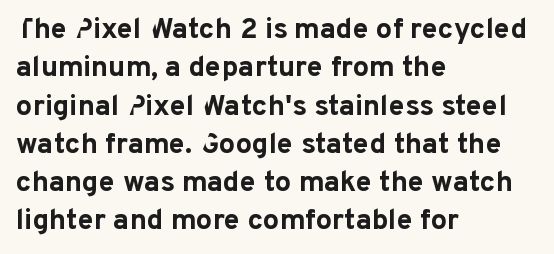
The image shows 29 px bold sans-serif type, upright; set left-aligned, normal line spacing (1.32x), normal letter spacing, not underlined; low stroke contrast and a medium x-height.
